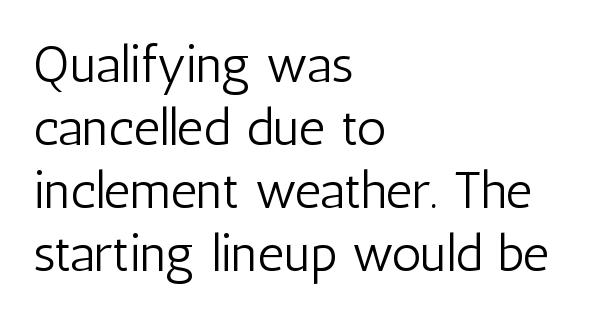
Compared with typical body copy, the letter spacing here is the same. Upright lettering throughout. Underline: absent. Caption: multi-line text, flush left, ragged right.
